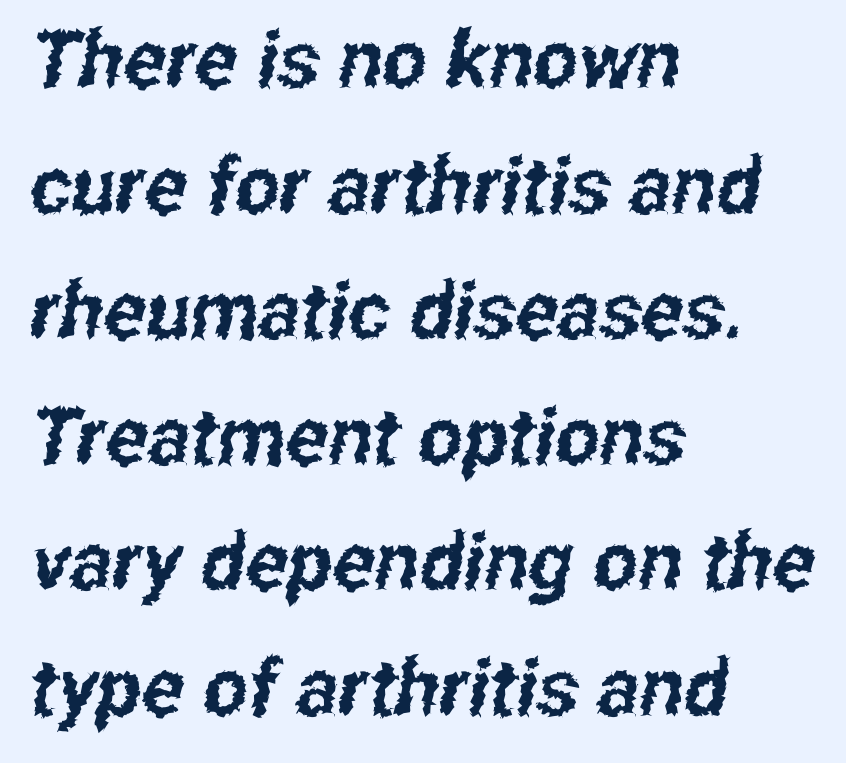
{"serif": "no", "width": "condensed", "stroke_contrast": "low", "x_height": "medium", "monospaced": "no", "underline": "no", "align": "left", "line_spacing": "normal", "line_spacing_ratio": 1.59, "letter_spacing": "normal", "letter_spacing_em": 0.0, "glyph_px": 79}
